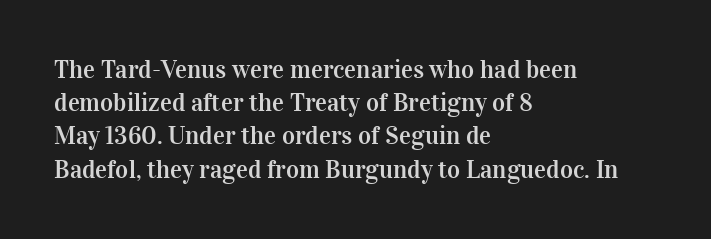
{"italic": "no", "underline": "no", "align": "left", "line_spacing": "normal", "line_spacing_ratio": 1.33, "letter_spacing": "normal", "letter_spacing_em": 0.0, "glyph_px": 25}
